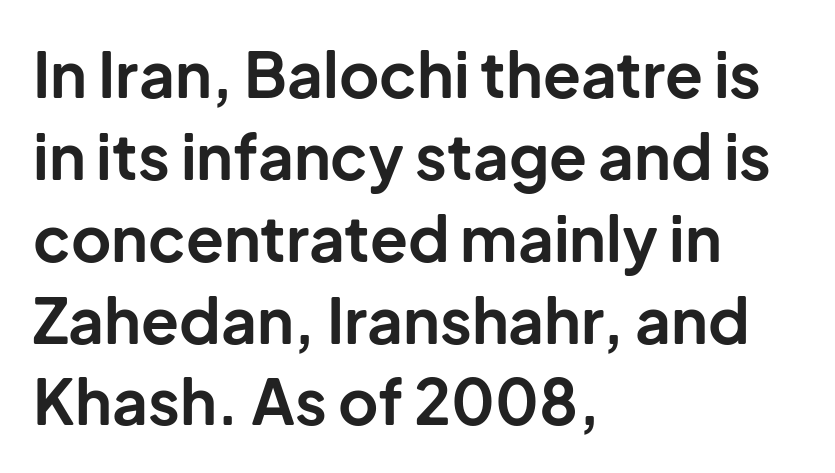
Stroke thickness is high; the sample reads as a true bold. Nobody drew a line under any word here. The typeface chosen for these lines omits serifs. The rag falls on the right side of this text block. Each word holds together tightly as a unit, with standard inter-letter gaps.
